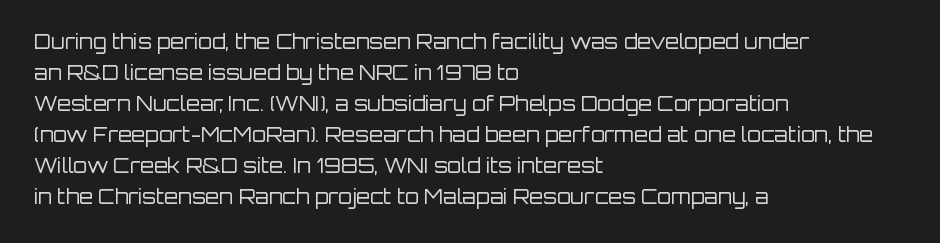
The face looks like a standard text weight, possibly lighter. The type is set solid horizontally, with unmodified tracking. The lettering stays uniformly vertical, giving the passage a roman look. Leading: standard. Casual observation: everything's shoved over to the left.
